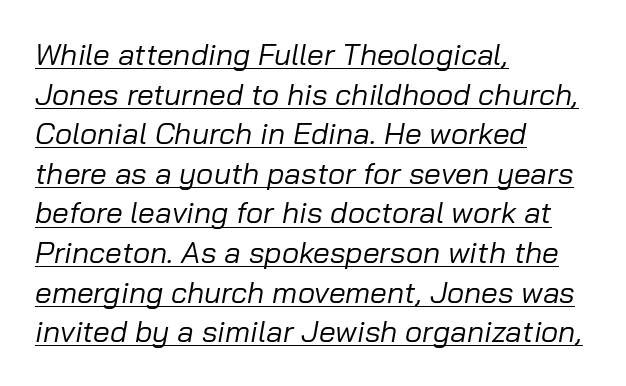
Q: Is the text bold? A: No.
Q: Is the text italic (slanted)? A: Yes, it leans right by about 10 degrees.
Q: Is the text underlined? A: Yes.
Q: How is the paragraph aligned? A: Left-aligned.
Q: Is the spacing between letters normal or unusually wide? A: Normal.
Q: Is the spacing between lines tight, normal or loose? A: Normal.
Q: Width (condensed, normal, or wide)? A: Normal.
Q: Stroke contrast? A: Low.
Q: x-height? A: Medium.
Q: Monospaced? A: No.
